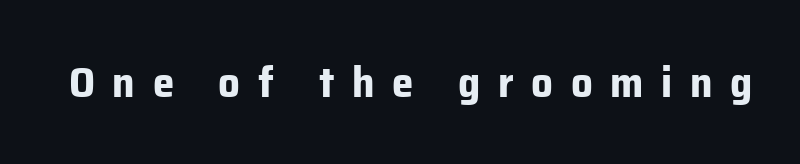
The image shows 43 px bold sans-serif type, upright; set unusually wide letter spacing (+0.41 em), not underlined; low stroke contrast and a medium x-height.
